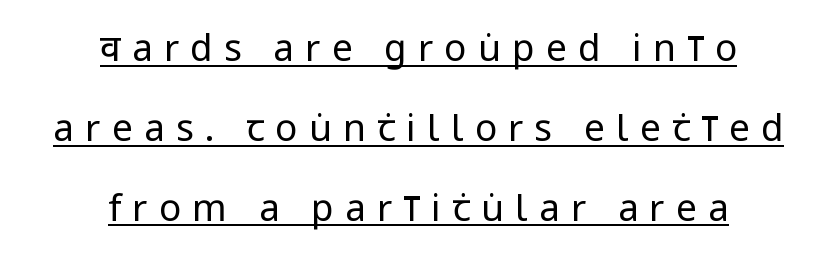
{"serif": "no", "italic": "no", "bold": "no", "weight": "regular", "width": "condensed", "stroke_contrast": "low", "x_height": "large", "monospaced": "no", "underline": "yes", "align": "center", "line_spacing": "loose", "line_spacing_ratio": 2.16, "letter_spacing": "wide", "letter_spacing_em": 0.3, "glyph_px": 37}
